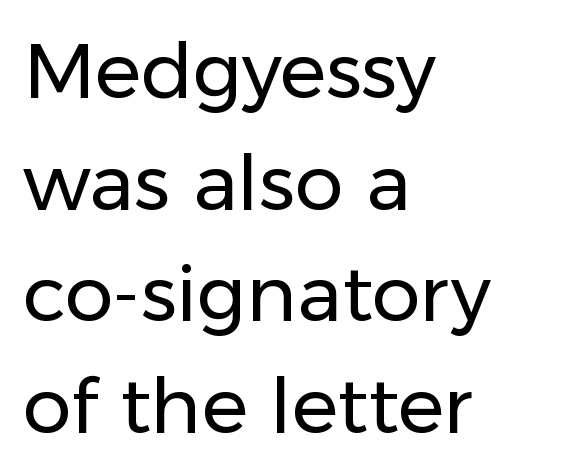
{"serif": "no", "italic": "no", "bold": "no", "weight": "regular", "width": "normal", "stroke_contrast": "low", "x_height": "medium", "monospaced": "no", "underline": "no", "align": "left", "line_spacing": "normal", "line_spacing_ratio": 1.45, "letter_spacing": "normal", "letter_spacing_em": 0.0, "glyph_px": 77}
